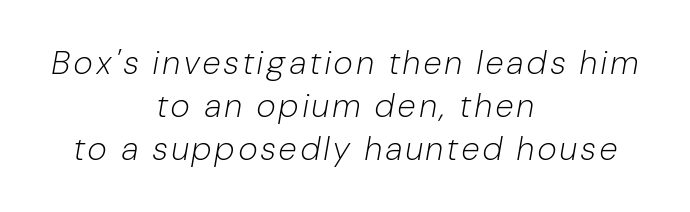
A typesetter would call this proportional, since set widths differ per character. The string is rendered with underlining switched off. Interline gaps are of average width in this sample. Does the lettering tilt? It does — this is italic.
